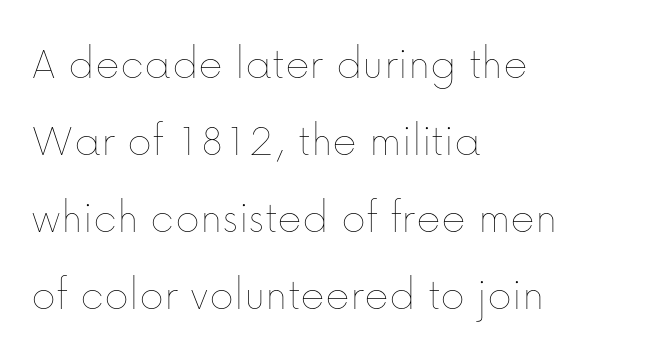
Q: Is the text bold? A: No.
Q: Is the text italic (slanted)? A: No, it is upright.
Q: Is the text underlined? A: No.
Q: How is the paragraph aligned? A: Left-aligned.
Q: Is the spacing between letters normal or unusually wide? A: Normal.
Q: Is the spacing between lines tight, normal or loose? A: Normal.
Q: Width (condensed, normal, or wide)? A: Normal.
Q: Stroke contrast? A: Low.
Q: x-height? A: Medium.
Q: Monospaced? A: No.
